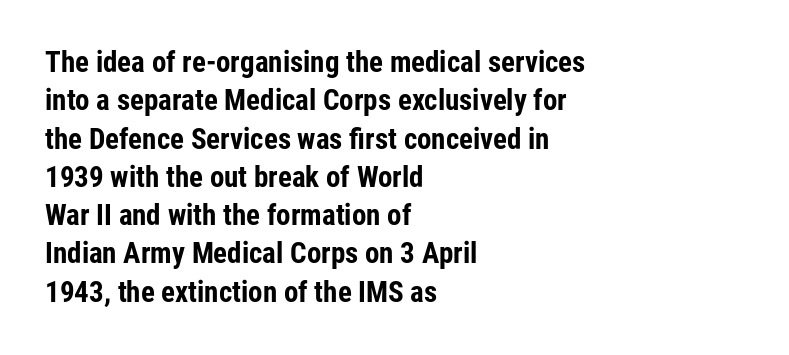
The image shows 29 px bold, condensed sans-serif type, upright; set left-aligned, normal line spacing (1.32x), normal letter spacing, not underlined; low stroke contrast and a medium x-height.
